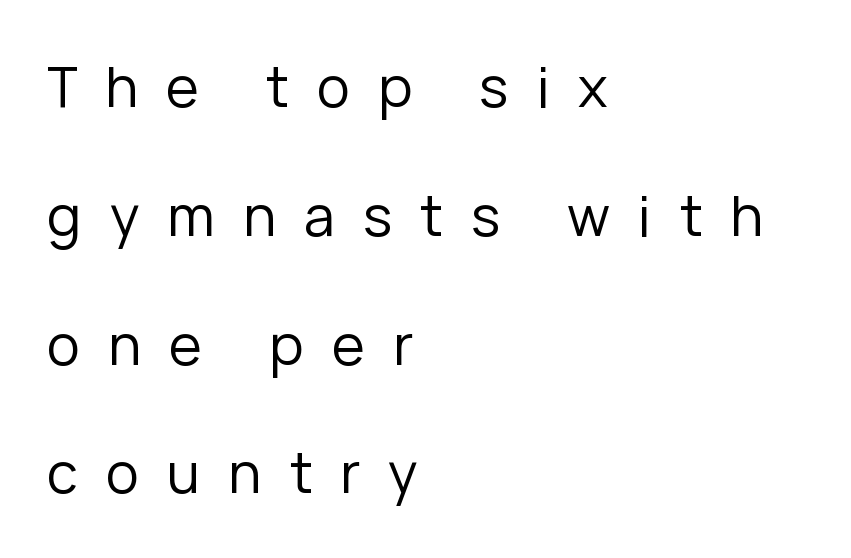
Character widths vary here, with narrow letters taking less room than wide ones. A typesetter would label this face a sans. Each stroke keeps to a modest, everyday thickness or less. Look at the tracking — it's clearly loosened, letters drifting apart. Rule under the text: the space is simply empty. The leading is generous, giving the passage an open texture.
